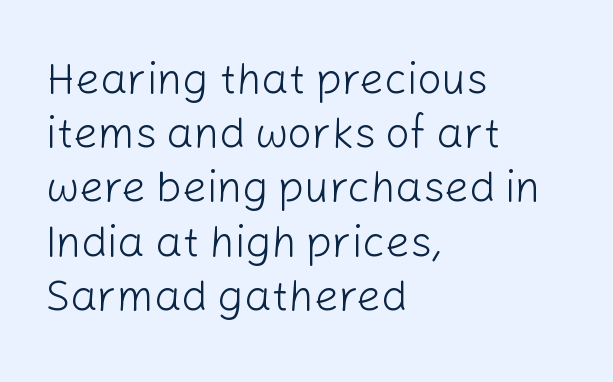
{"serif": "no", "italic": "no", "bold": "no", "weight": "light", "width": "normal", "stroke_contrast": "low", "x_height": "medium", "monospaced": "no", "underline": "no", "align": "left", "line_spacing": "normal", "line_spacing_ratio": 1.26, "letter_spacing": "normal", "letter_spacing_em": 0.0, "glyph_px": 43}
